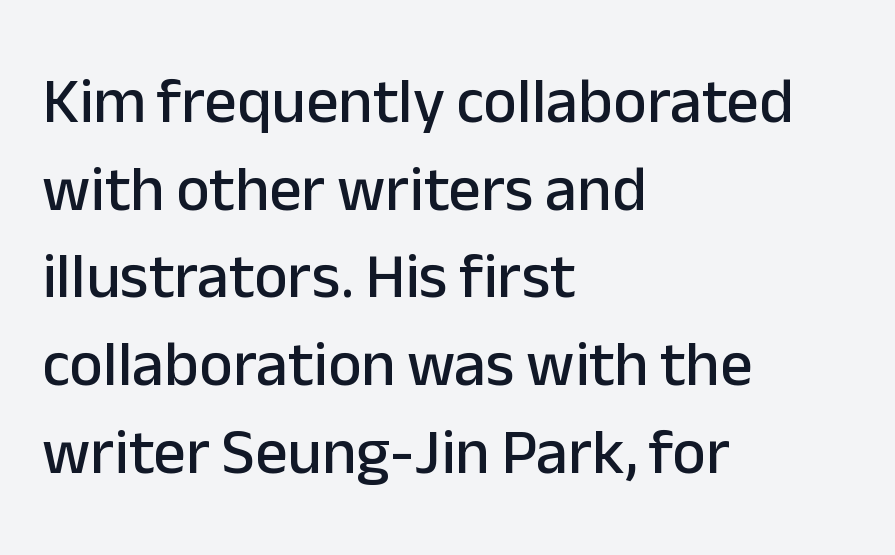
{"serif": "no", "italic": "no", "width": "normal", "stroke_contrast": "low", "x_height": "medium", "monospaced": "no", "underline": "no", "align": "left", "line_spacing": "normal", "line_spacing_ratio": 1.37, "letter_spacing": "normal", "letter_spacing_em": 0.0, "glyph_px": 64}
